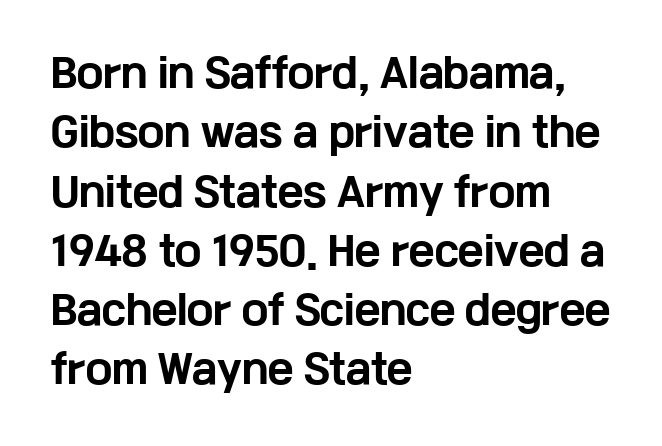
How would I describe the line gaps? Plain and ordinary. Do the letters lean? They stand straight. These lines are set flush left with a ragged right edge. A clean baseline with only descenders dipping below it. Each letter keeps its own natural width here, so spacing adapts to shape.
